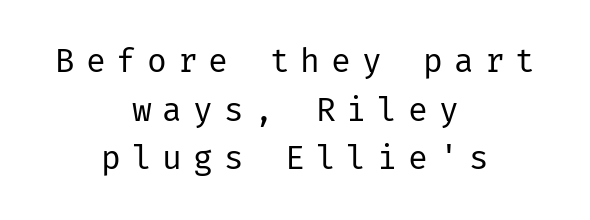
No chunkiness to these letters — they're not bold. Does the type have serifs? No, each stem ends abruptly. The rendering uses a moderate line-height, typical for paragraphs. One-word summary of the alignment: center. The passage shown is not underscored anywhere. The specimen reads as upright at a glance.
